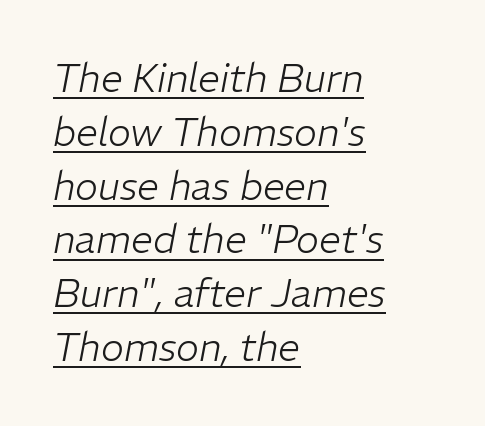
Q: Is the text bold? A: No.
Q: Is the text italic (slanted)? A: Yes, it leans right by about 11 degrees.
Q: Is the text underlined? A: Yes.
Q: How is the paragraph aligned? A: Left-aligned.
Q: Is the spacing between letters normal or unusually wide? A: Normal.
Q: Is the spacing between lines tight, normal or loose? A: Normal.
Q: Width (condensed, normal, or wide)? A: Normal.
Q: Stroke contrast? A: Low.
Q: x-height? A: Medium.
Q: Monospaced? A: No.
